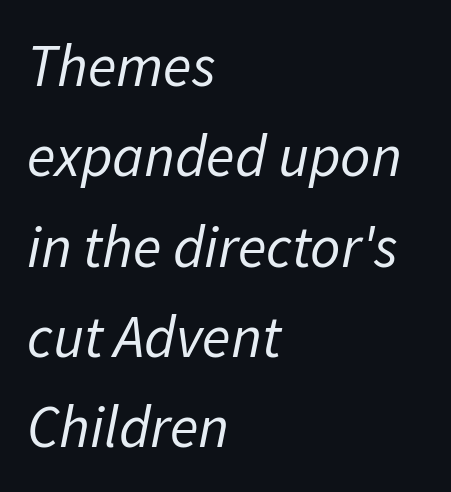
The image shows 59 px regular-weight type, italic (leaning right); set left-aligned, normal line spacing (1.53x), normal letter spacing, not underlined; low stroke contrast and a medium x-height.
